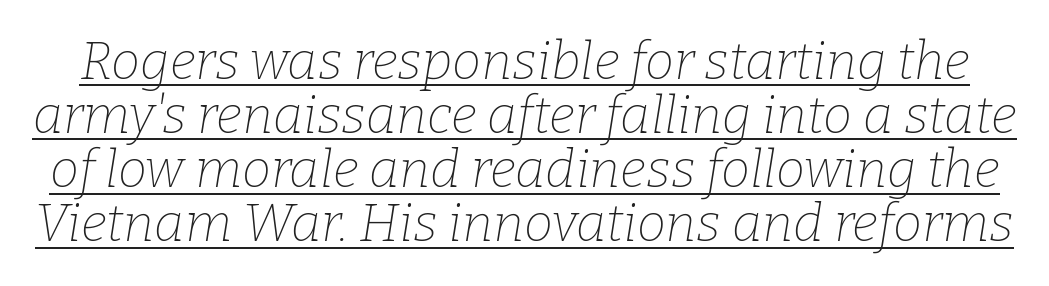
The block of text is dense from top to bottom, with scant space between rows. Look at the bottom of the vertical strokes: they flare into serifs here. The weight would be labelled regular, book, light, or lighter still. Every character sits at an angle, as italics do. The rendering uses natural spacing where letterforms have individual widths.
